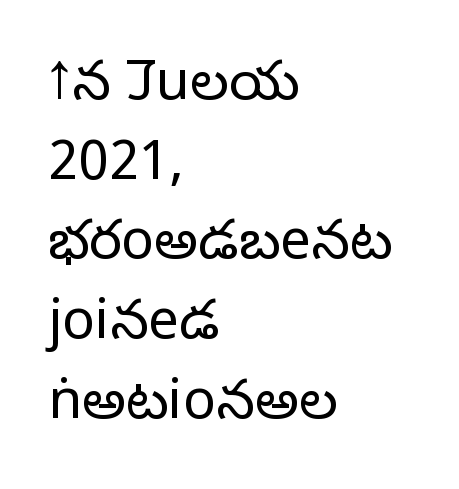
The text was rendered using a sans face with plain stroke endings. These lines are rendered in a variable-pitch font. These lines stack with their left ends in a neat column. A typesetter would call this leading conventional body-copy spacing.
